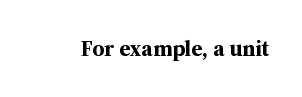
{"italic": "no", "bold": "yes", "underline": "no", "letter_spacing": "normal", "letter_spacing_em": 0.0, "glyph_px": 22}
